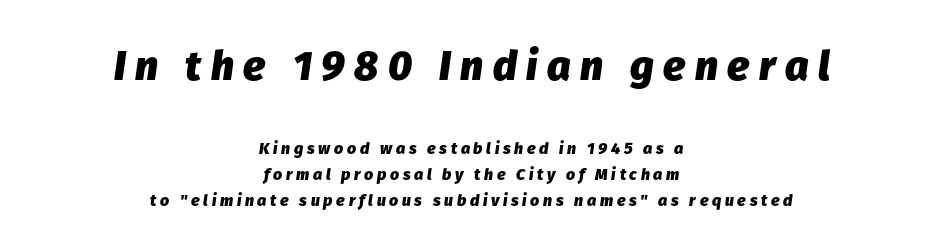
Q: Is the text bold? A: Yes.
Q: Is the text italic (slanted)? A: Yes, it leans right by about 8 degrees.
Q: Is the text underlined? A: No.
Q: How is the paragraph aligned? A: Centered.
Q: Is the spacing between letters normal or unusually wide? A: Unusually wide.
Q: Is the spacing between lines tight, normal or loose? A: Normal.
Q: Which block of text is set in a larger size, the first (top) or the second (bottom)? A: The first (top) one.
Q: Width (condensed, normal, or wide)? A: Normal.
Q: Stroke contrast? A: Low.
Q: x-height? A: Medium.
Q: Monospaced? A: No.
